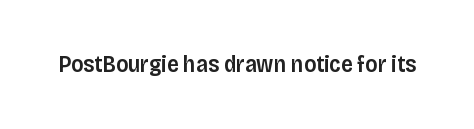
{"italic": "no", "bold": "semi", "underline": "no", "letter_spacing": "normal", "letter_spacing_em": 0.0, "glyph_px": 23}
